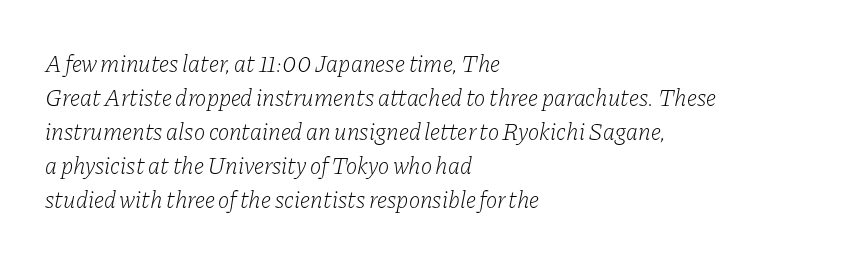
{"italic": "yes", "lean": "right", "slant_degrees": 11, "bold": "no", "underline": "no", "align": "left", "line_spacing": "normal", "line_spacing_ratio": 1.42, "letter_spacing": "normal", "letter_spacing_em": 0.0, "glyph_px": 24}
